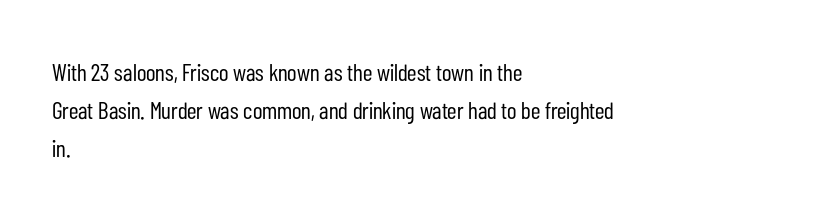
The image shows 24 px text type, upright; set left-aligned, normal line spacing (1.59x), normal letter spacing, not underlined.
